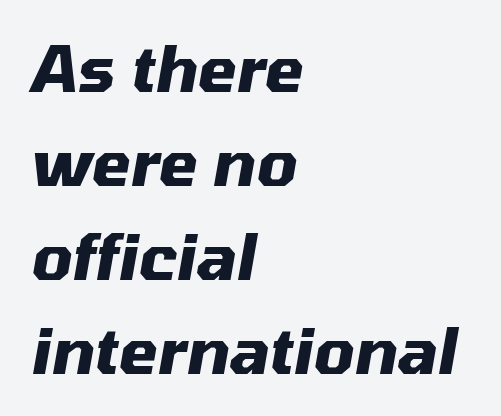
The rendering applies a slant to the glyphs. The ragged edge is on the right, which tells us the setting is flush left. The strip under each line holds only bare page. These lines sit exactly where default settings would place them. You could not count columns in this text — the font is proportionally spaced. Nothing unusual about the tracking: characters are spaced as the font intends.
